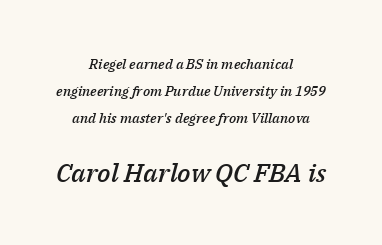
The paragraph has two soft edges and a firm central axis. In terms of letterspacing, this is plain default setting. A bit beefed up — I'd call it semibold rather than bold. The space between consecutive lines is lavish. Note: smaller setting up top, larger setting below.
